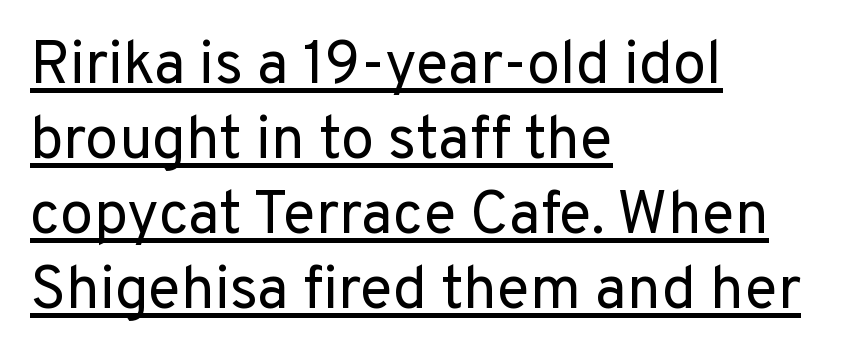
Weight: in the light-to-regular range. Look at the tracking — it's just the regular setting, nothing added. You can see a thin bar hugging the bottom of the glyphs. A typesetter would call this leading conventional body-copy spacing. Stroke terminals: plain, sans-serif.
